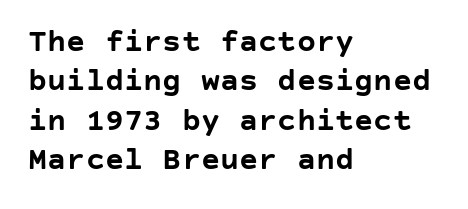
Q: Is the text bold? A: Yes.
Q: Is the text italic (slanted)? A: No, it is upright.
Q: Is the typeface a serif or a sans-serif typeface? A: Sans-serif.
Q: Is the text underlined? A: No.
Q: How is the paragraph aligned? A: Left-aligned.
Q: Is the spacing between letters normal or unusually wide? A: Normal.
Q: Width (condensed, normal, or wide)? A: Normal.
Q: Stroke contrast? A: Low.
Q: x-height? A: Large.
